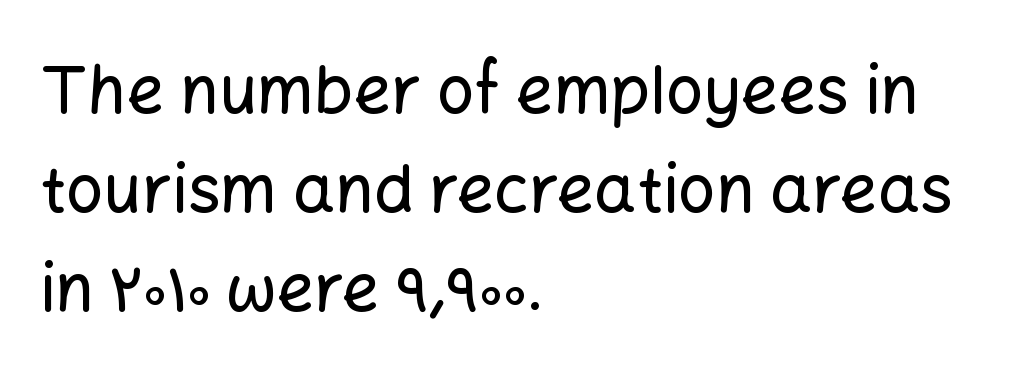
Horizontal alignment here is leftward, the default for most running prose. Whoever set this chose a conventional vertical rhythm. This sample uses an upright cut, with every glyph sitting square on the baseline. The strip under each line holds only bare page. These lines are rendered in a variable-pitch font. Serif or sans? Sans — the stroke terminals are bare.
